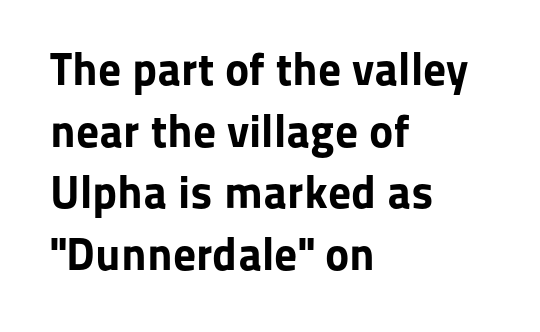
Q: Is the text bold? A: Yes.
Q: Is the text italic (slanted)? A: No, it is upright.
Q: Is the typeface a serif or a sans-serif typeface? A: Sans-serif.
Q: Is the text underlined? A: No.
Q: How is the paragraph aligned? A: Left-aligned.
Q: Is the spacing between letters normal or unusually wide? A: Normal.
Q: Is the spacing between lines tight, normal or loose? A: Normal.
Q: Width (condensed, normal, or wide)? A: Normal.
Q: Stroke contrast? A: Low.
Q: x-height? A: Medium.
Q: Monospaced? A: No.
